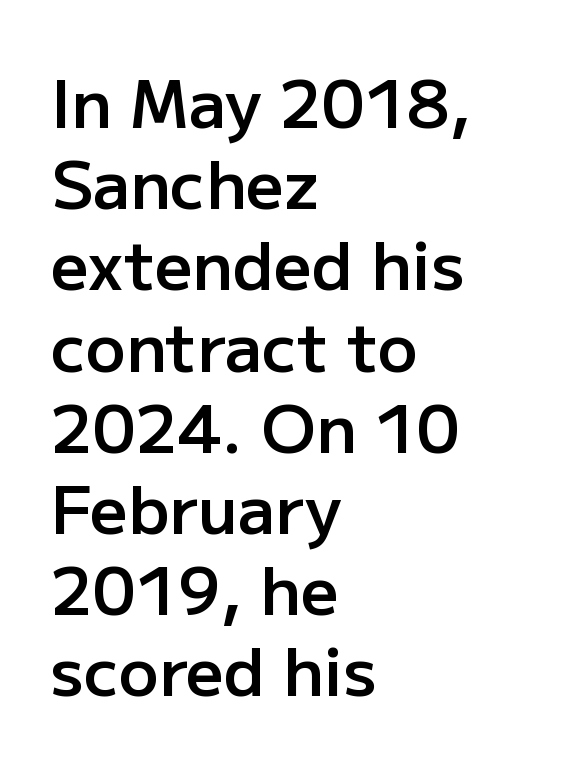
{"serif": "no", "italic": "no", "bold": "semi", "weight": "semibold", "width": "normal", "stroke_contrast": "low", "x_height": "medium", "monospaced": "no", "underline": "no", "align": "left", "line_spacing_ratio": 1.23, "letter_spacing": "normal", "letter_spacing_em": 0.0, "glyph_px": 66}
